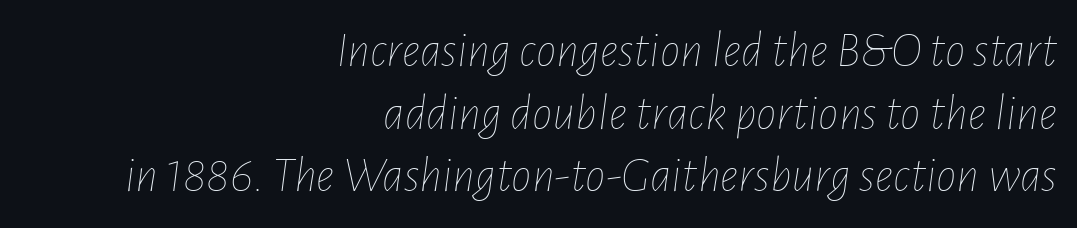
Q: Is the text bold? A: No.
Q: Is the text italic (slanted)? A: Yes, it leans right by about 7 degrees.
Q: Is the text underlined? A: No.
Q: How is the paragraph aligned? A: Right-aligned.
Q: Is the spacing between letters normal or unusually wide? A: Normal.
Q: Width (condensed, normal, or wide)? A: Condensed.
Q: Stroke contrast? A: Low.
Q: x-height? A: Medium.
Q: Monospaced? A: No.
